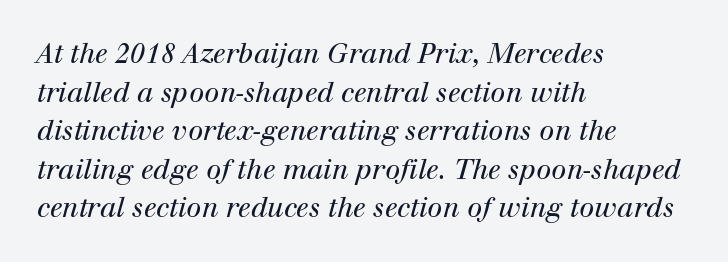
The strokes are not fattened; the text isn't bold. These lines sit exactly where default settings would place them. This rendering uses left alignment, leaving the right contour irregular. You can tell it's italic because the verticals aren't actually vertical.
